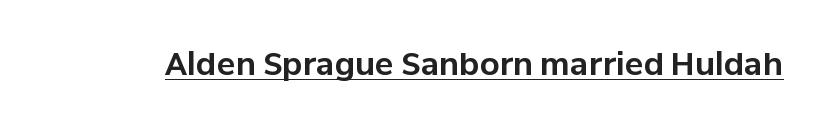
The image shows 31 px bold sans-serif type, upright; set normal letter spacing, underlined; low stroke contrast and a medium x-height.
